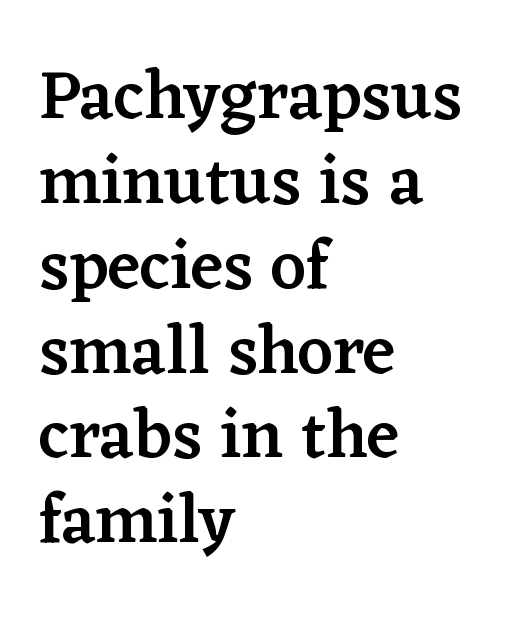
{"serif": "yes", "italic": "no", "bold": "semi", "weight": "semibold", "width": "normal", "stroke_contrast": "low", "x_height": "medium", "monospaced": "no", "underline": "no", "align": "left", "line_spacing_ratio": 1.23, "letter_spacing": "normal", "letter_spacing_em": 0.0, "glyph_px": 69}
